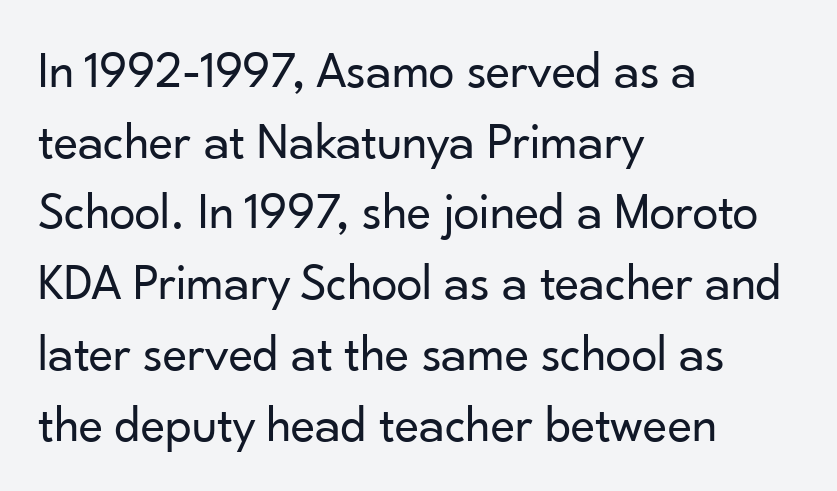
{"serif": "no", "italic": "no", "bold": "no", "weight": "regular", "width": "normal", "stroke_contrast": "low", "x_height": "small", "monospaced": "no", "underline": "no", "align": "left", "line_spacing": "normal", "line_spacing_ratio": 1.36, "letter_spacing": "normal", "letter_spacing_em": 0.0, "glyph_px": 52}
